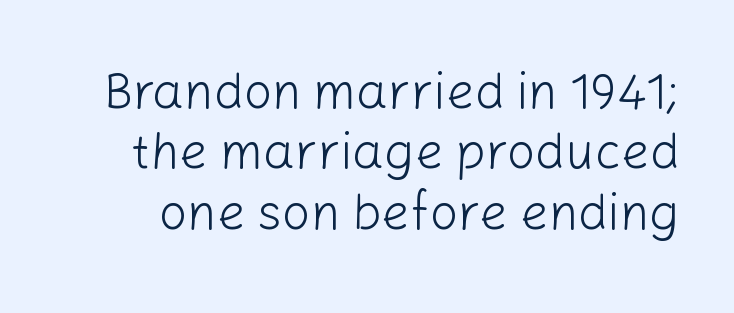
{"serif": "no", "italic": "no", "bold": "no", "weight": "light", "width": "normal", "stroke_contrast": "low", "x_height": "medium", "monospaced": "no", "underline": "no", "line_spacing_ratio": 1.21, "letter_spacing": "normal", "letter_spacing_em": 0.0, "glyph_px": 50}
